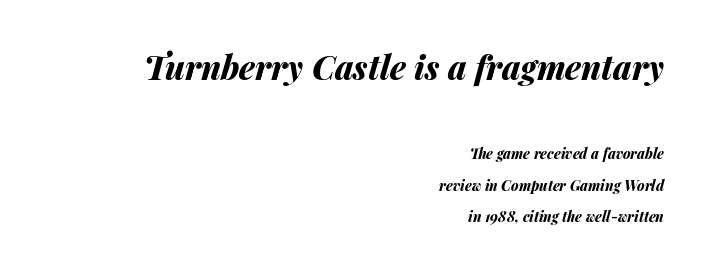
{"italic": "yes", "lean": "right", "slant_degrees": 14, "bold": "yes", "weight": "bold", "width": "normal", "stroke_contrast": "medium", "x_height": "medium", "monospaced": "no", "underline": "no", "align": "right", "line_spacing": "loose", "line_spacing_ratio": 2.28, "letter_spacing": "normal", "letter_spacing_em": 0.0, "larger_block": "first", "size_ratio": 2.36, "glyph_px": 33}
